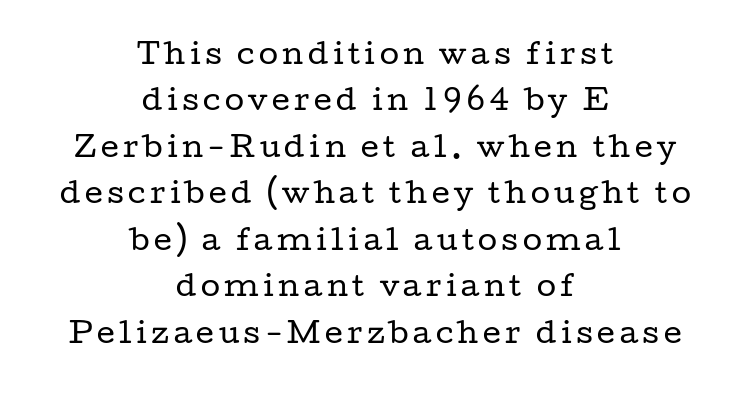
The cut favours lightness, reaching ordinary text weight at its darkest. The designer went with a serif here, giving each stem small feet. Nope, not italic — everything's standing straight. This rendering features lettering with no underline.
